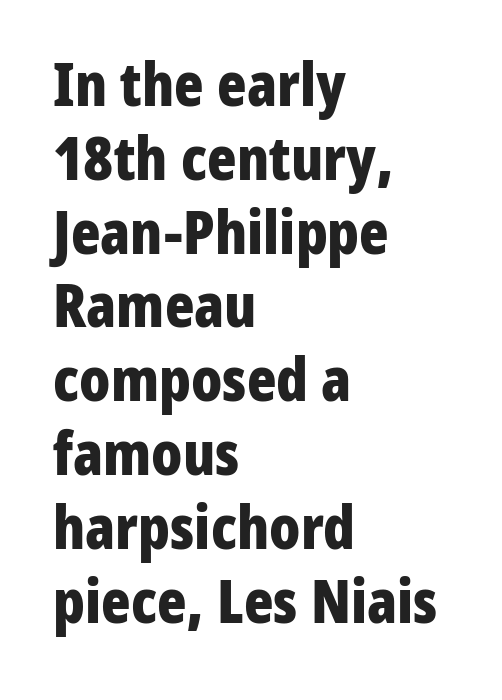
{"serif": "no", "italic": "no", "bold": "yes", "weight": "bold", "width": "condensed", "stroke_contrast": "low", "x_height": "medium", "monospaced": "no", "underline": "no", "align": "left", "line_spacing_ratio": 1.21, "letter_spacing": "normal", "letter_spacing_em": 0.0, "glyph_px": 61}
